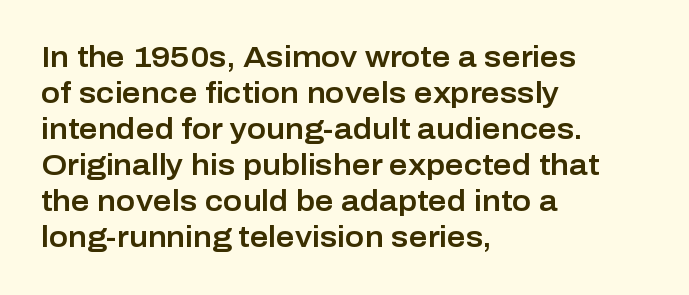
The image shows 29 px sans-serif type, upright; set left-aligned, line spacing 1.24x, normal letter spacing, not underlined; low stroke contrast and a medium x-height.
